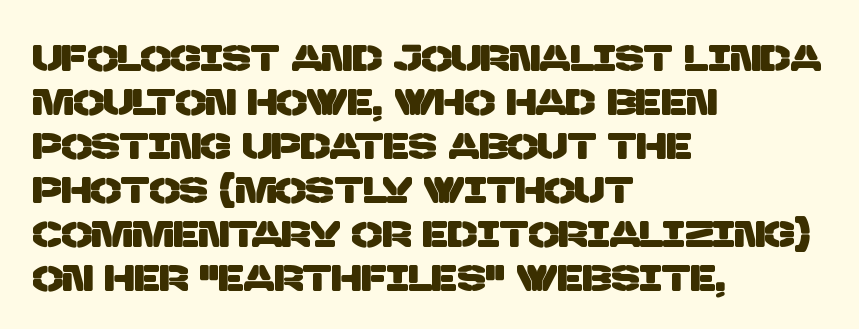
The image shows 36 px sans-serif type; set left-aligned, line spacing 1.22x, normal letter spacing, not underlined; low stroke contrast and a large x-height.
